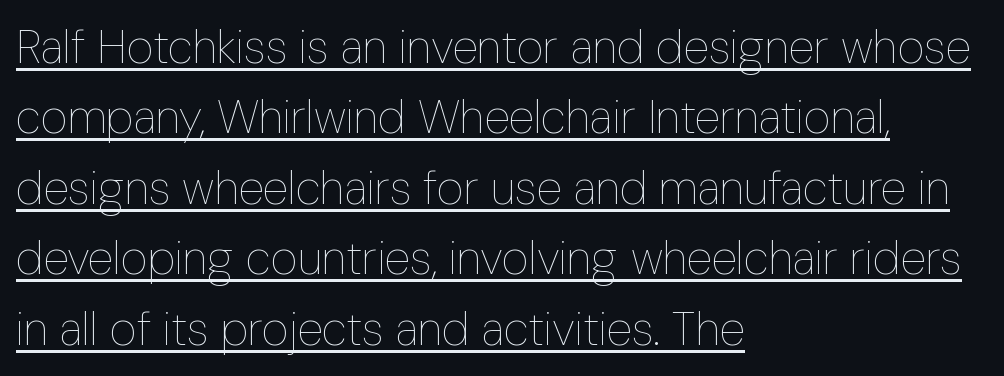
The image shows 47 px thin, condensed type, upright; set left-aligned, normal line spacing (1.5x), normal letter spacing, underlined; low stroke contrast and a medium x-height.
